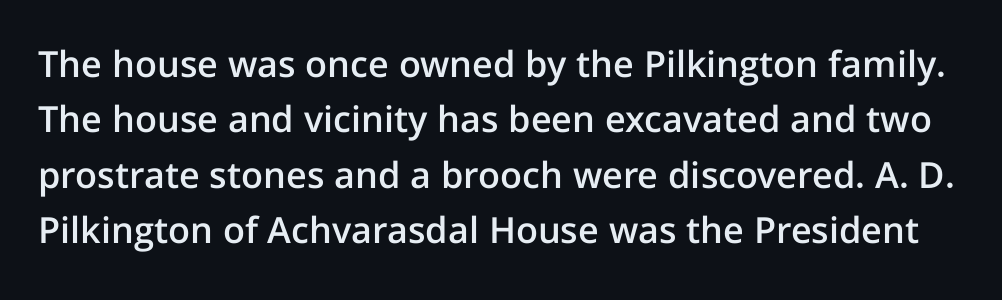
Each word holds together tightly as a unit, with standard inter-letter gaps. The space beneath each line is pristine and unruled. The rendering uses natural spacing where letterforms have individual widths. Evenly set lines give the paragraph a standard silhouette. Caption: semibold face, moderately heavy strokes. Nope, not italic — everything's standing straight.
